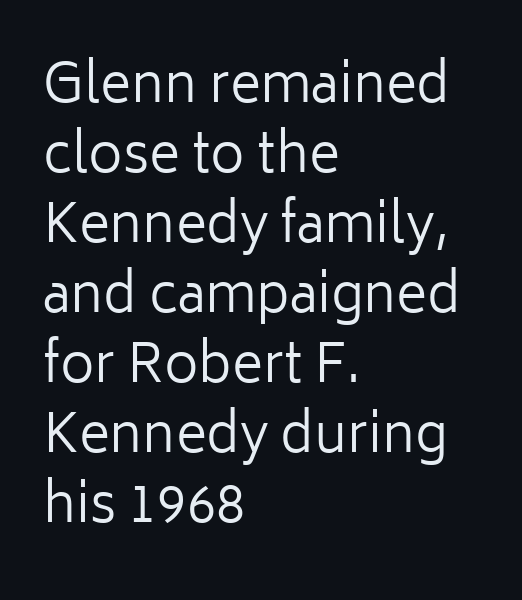
The image shows 53 px regular-weight sans-serif type, upright; set left-aligned, normal line spacing (1.32x), normal letter spacing, not underlined; low stroke contrast and a medium x-height.
